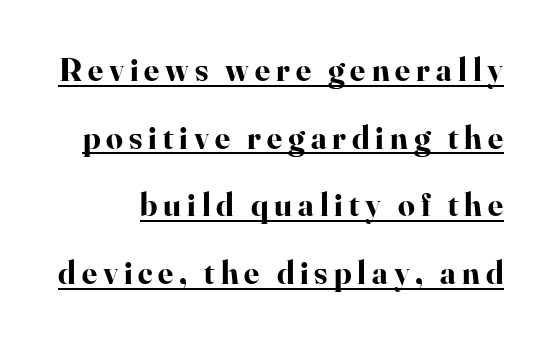
Q: Is the text bold? A: Yes.
Q: Is the text italic (slanted)? A: No, it is upright.
Q: Is the typeface a serif or a sans-serif typeface? A: Serif.
Q: Is the text underlined? A: Yes.
Q: Is the spacing between lines tight, normal or loose? A: Loose.
Q: Width (condensed, normal, or wide)? A: Normal.
Q: Stroke contrast? A: High.
Q: x-height? A: Small.
Q: Monospaced? A: No.
